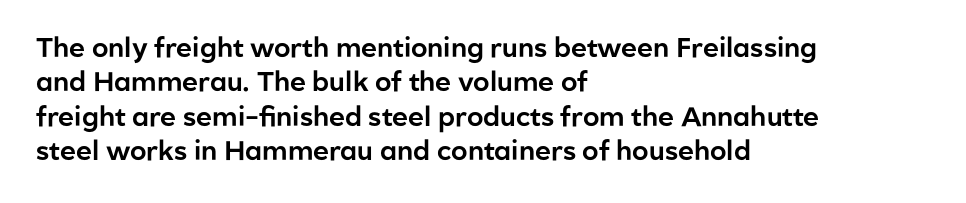
{"italic": "no", "underline": "no", "align": "left", "line_spacing": "normal", "line_spacing_ratio": 1.27, "letter_spacing": "normal", "letter_spacing_em": 0.0, "glyph_px": 27}
